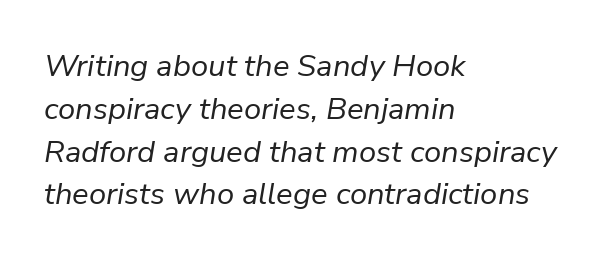
{"italic": "yes", "lean": "right", "slant_degrees": 9, "bold": "no", "weight": "regular", "width": "normal", "stroke_contrast": "low", "x_height": "medium", "monospaced": "no", "underline": "no", "align": "left", "line_spacing": "normal", "line_spacing_ratio": 1.38, "letter_spacing": "normal", "letter_spacing_em": 0.0, "glyph_px": 31}
